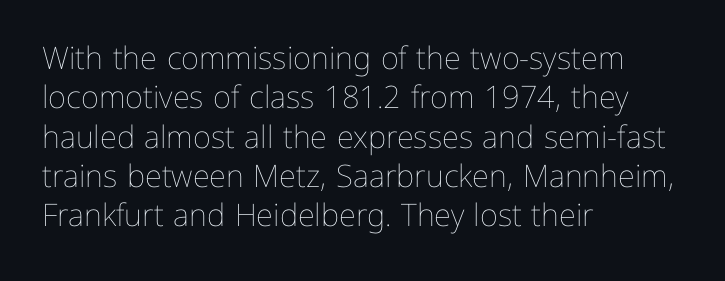
{"italic": "no", "bold": "no", "weight": "thin", "width": "normal", "stroke_contrast": "low", "x_height": "medium", "monospaced": "no", "underline": "no", "align": "left", "line_spacing": "normal", "line_spacing_ratio": 1.27, "letter_spacing": "normal", "letter_spacing_em": 0.0, "glyph_px": 31}
